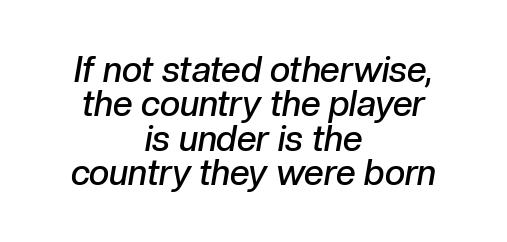
Characters are canted at an angle relative to the baseline's perpendicular. Beneath every word, the page is bare. Stems and bowls a touch heavier than normal — semibold. Standard letterfit; no display-style spreading of the glyphs.
